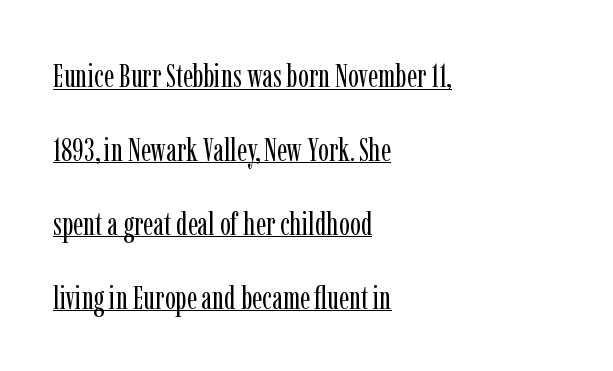
The image shows 32 px regular-weight, condensed serif type, upright; set left-aligned, loose line spacing (2.31x), normal letter spacing, underlined; low stroke contrast and a medium x-height.
